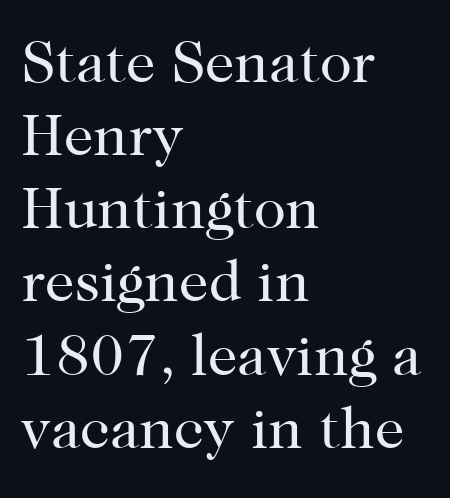
{"serif": "yes", "italic": "no", "bold": "no", "weight": "regular", "width": "normal", "stroke_contrast": "high", "x_height": "medium", "monospaced": "no", "underline": "no", "align": "left", "line_spacing_ratio": 1.24, "letter_spacing": "normal", "letter_spacing_em": 0.0, "glyph_px": 59}
